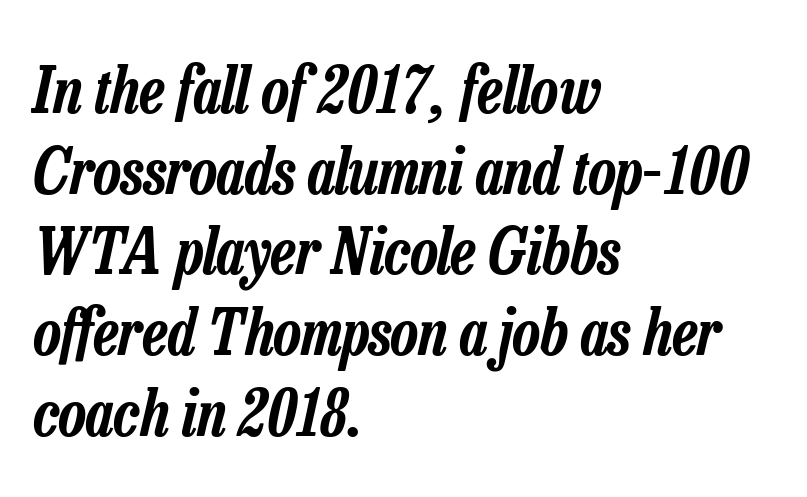
Q: Is the text italic (slanted)? A: Yes, it leans right by about 13 degrees.
Q: Is the text underlined? A: No.
Q: How is the paragraph aligned? A: Left-aligned.
Q: Is the spacing between letters normal or unusually wide? A: Normal.
Q: Is the spacing between lines tight, normal or loose? A: Normal.
Q: Width (condensed, normal, or wide)? A: Condensed.
Q: Stroke contrast? A: Low.
Q: x-height? A: Medium.
Q: Monospaced? A: No.
